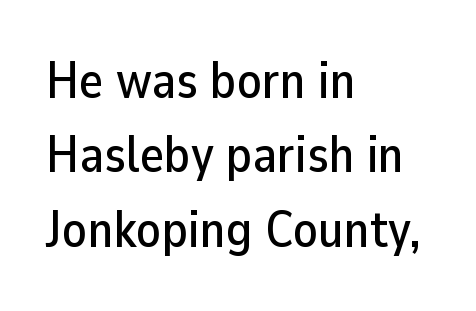
The image shows 51 px sans-serif type, upright; set left-aligned, normal line spacing (1.46x), normal letter spacing, not underlined; low stroke contrast and a medium x-height.
